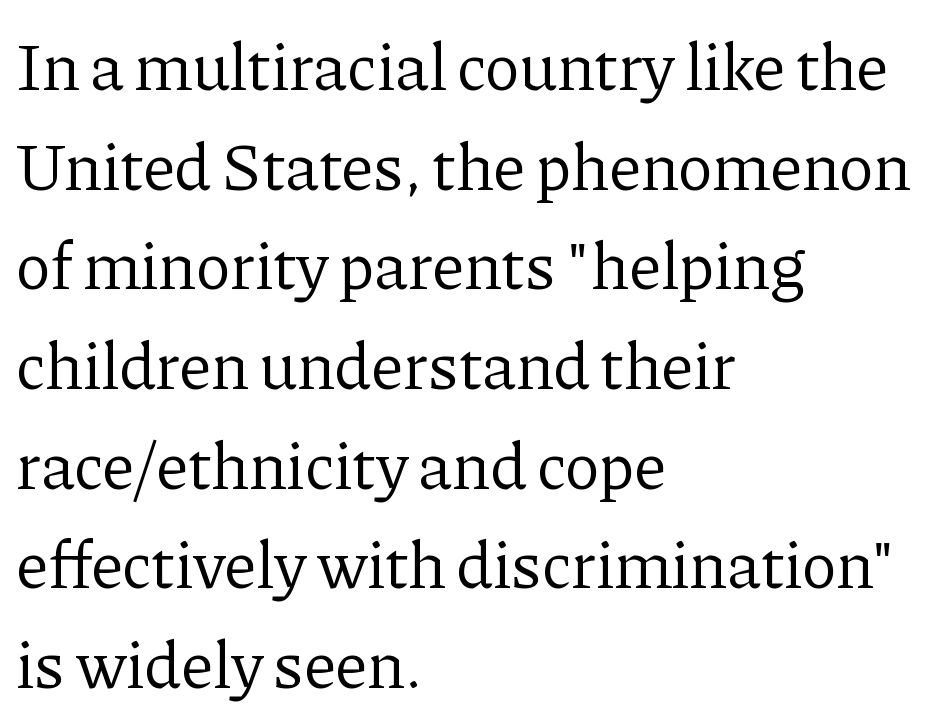
The image shows 66 px regular-weight serif type, upright; set left-aligned, normal line spacing (1.51x), normal letter spacing, not underlined; low stroke contrast and a medium x-height.
